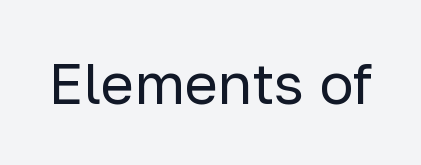
The image shows 57 px regular-weight sans-serif type, upright; set normal letter spacing, not underlined; low stroke contrast and a medium x-height.
